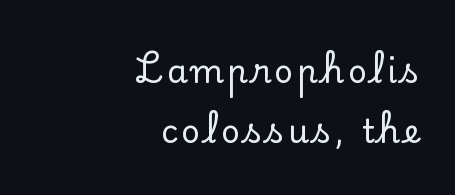
Caption: multi-line text, flush right, ragged left. Do the characters align in a grid? No, the font is proportional. Observe the serifs anchoring each vertical stroke in this sample. Descenders are the only things crossing below the line.
